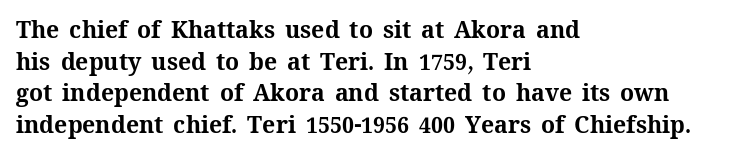
The image shows 23 px bold type, upright; set left-aligned, normal line spacing (1.38x), normal letter spacing, not underlined.
